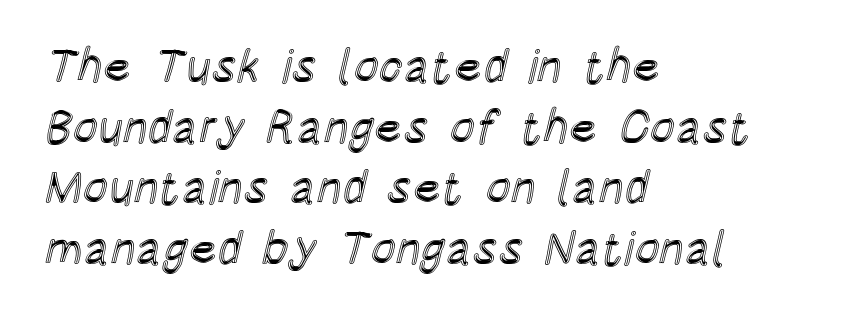
The baseline area is clear. No extra tracking has been applied to these lines. The rendering uses natural spacing where letterforms have individual widths. The lines sit at an ordinary, default distance from one another. These lines stack with their left ends in a neat column.
